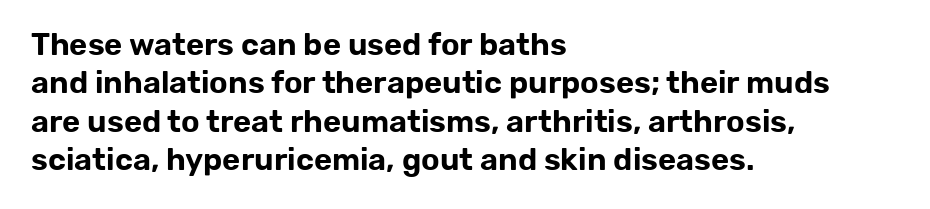
Each letter keeps its own natural width here, so spacing adapts to shape. The setting favours the left margin, as ordinary paragraphs usually do. The type is set solid horizontally, with unmodified tracking. Does the type have serifs? No, each stem ends abruptly.
